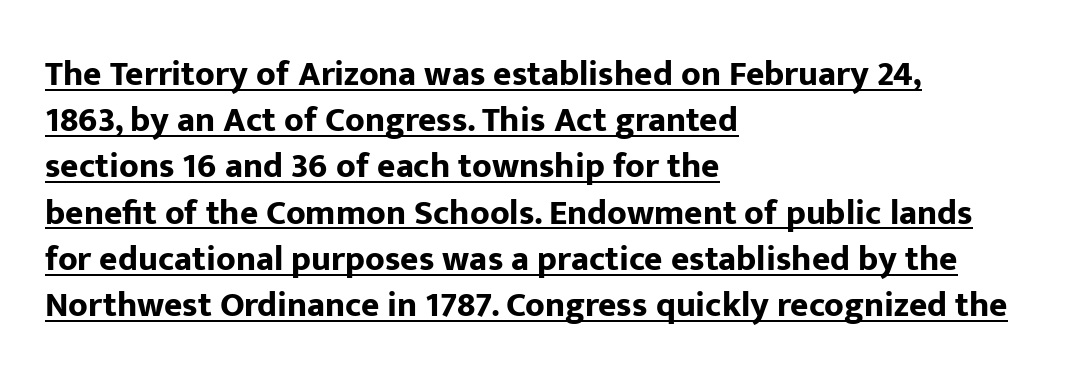
Nope, not italic — everything's standing straight. Weight: bold. Character widths vary here, with narrow letters taking less room than wide ones. How are the letters spaced? Ordinarily, with no added tracking.
